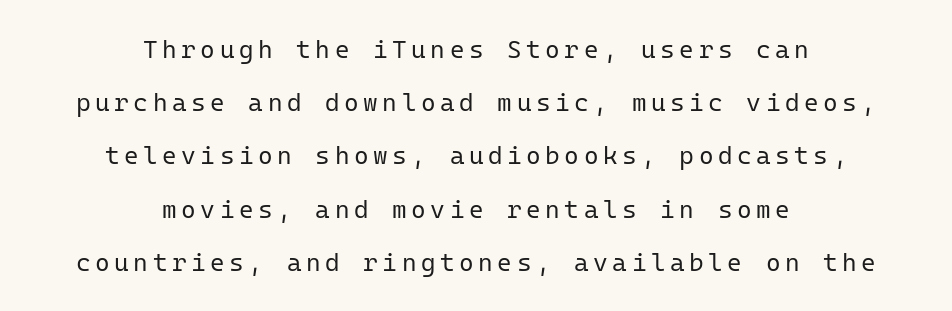
Q: Is the text bold? A: No.
Q: Is the text italic (slanted)? A: No, it is upright.
Q: Is the text underlined? A: No.
Q: How is the paragraph aligned? A: Centered.
Q: Is the spacing between lines tight, normal or loose? A: Loose.
